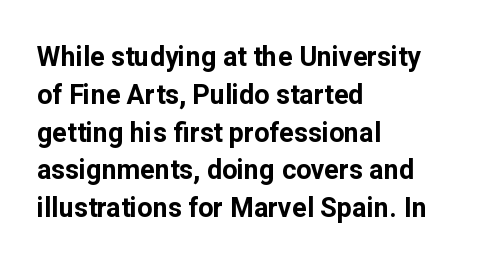
Line spacing here is normal. The baseline area is clear. This sample uses an upright cut, with every glyph sitting square on the baseline. These lines keep a tight, regular rhythm from letter to letter. Line beginnings align vertically; line endings do not.
